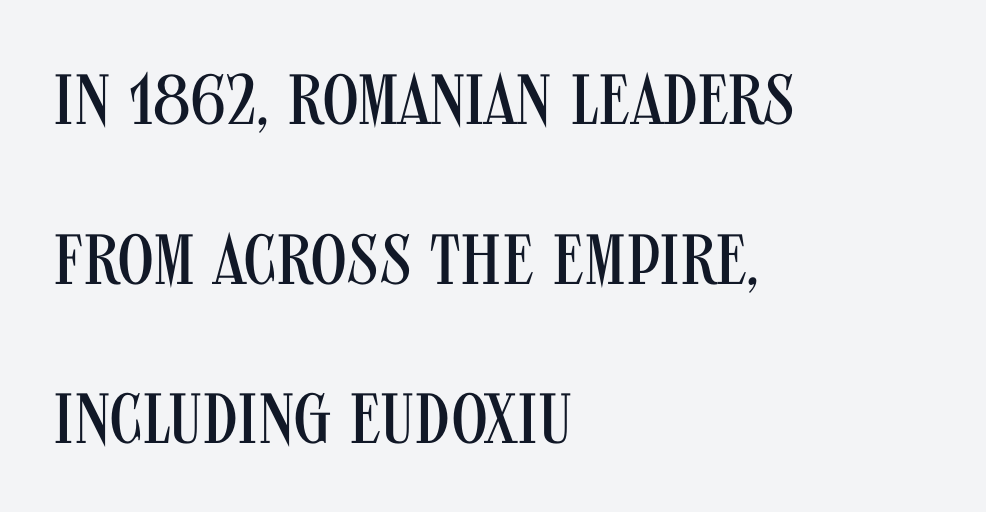
Q: Is the text bold? A: No.
Q: Is the text italic (slanted)? A: No, it is upright.
Q: Is the typeface a serif or a sans-serif typeface? A: Sans-serif.
Q: Is the text underlined? A: No.
Q: How is the paragraph aligned? A: Left-aligned.
Q: Is the spacing between letters normal or unusually wide? A: Normal.
Q: Is the spacing between lines tight, normal or loose? A: Loose.
Q: Width (condensed, normal, or wide)? A: Condensed.
Q: Stroke contrast? A: Medium.
Q: x-height? A: Large.
Q: Monospaced? A: No.
